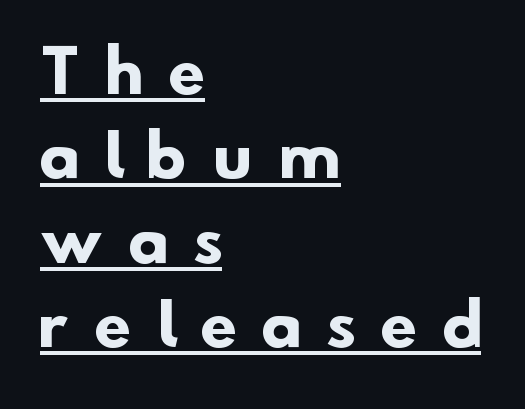
Interline gaps are of average width in this sample. The face used here appears with an underline applied. The face used here is rendered with a markedly widened letterfit. In terms of weight, the rendering is a true, heavy bold. Here the designer chose a conventional face with non-uniform glyph widths.
